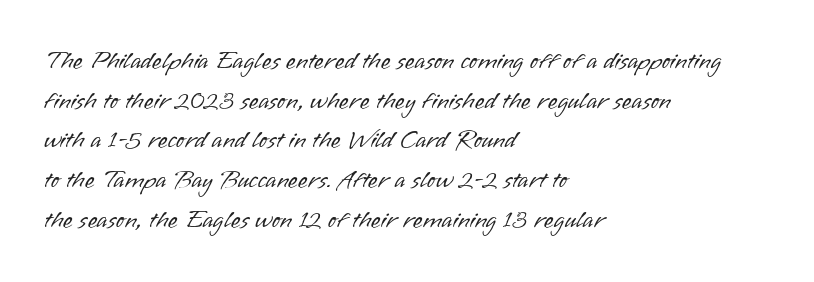
The image shows 25 px text type; set left-aligned, normal line spacing (1.59x), normal letter spacing, not underlined.
